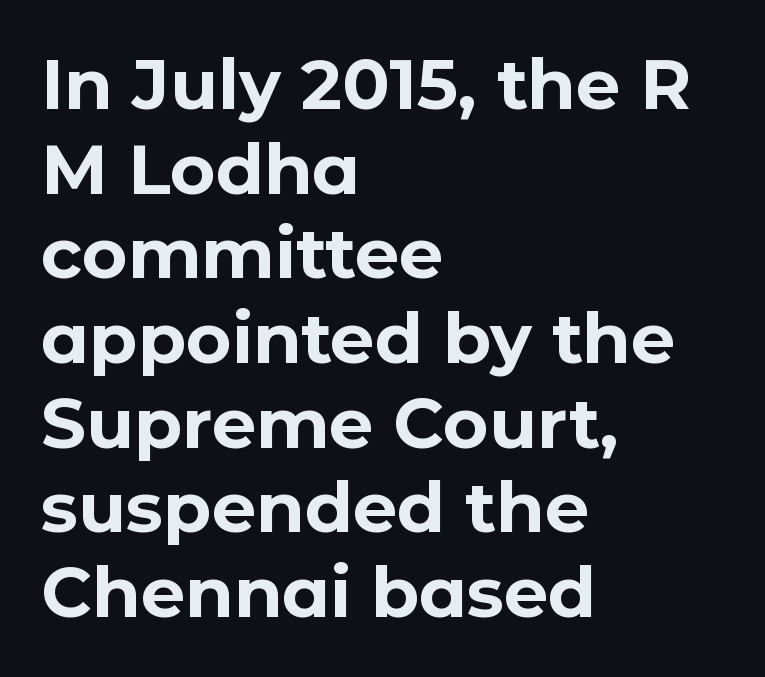
Q: Is the text bold? A: Yes.
Q: Is the text italic (slanted)? A: No, it is upright.
Q: Is the typeface a serif or a sans-serif typeface? A: Sans-serif.
Q: Is the text underlined? A: No.
Q: How is the paragraph aligned? A: Left-aligned.
Q: Is the spacing between letters normal or unusually wide? A: Normal.
Q: Width (condensed, normal, or wide)? A: Normal.
Q: Stroke contrast? A: Low.
Q: x-height? A: Medium.
Q: Monospaced? A: No.
